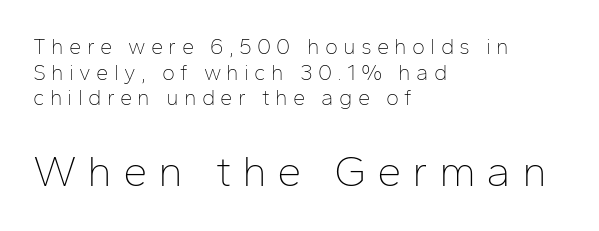
The image shows 44 px thin sans-serif type, upright; set left-aligned, line spacing 1.16x, unusually wide letter spacing (+0.24 em), not underlined; the second (bottom) block is 2.0x larger; low stroke contrast and a medium x-height.
